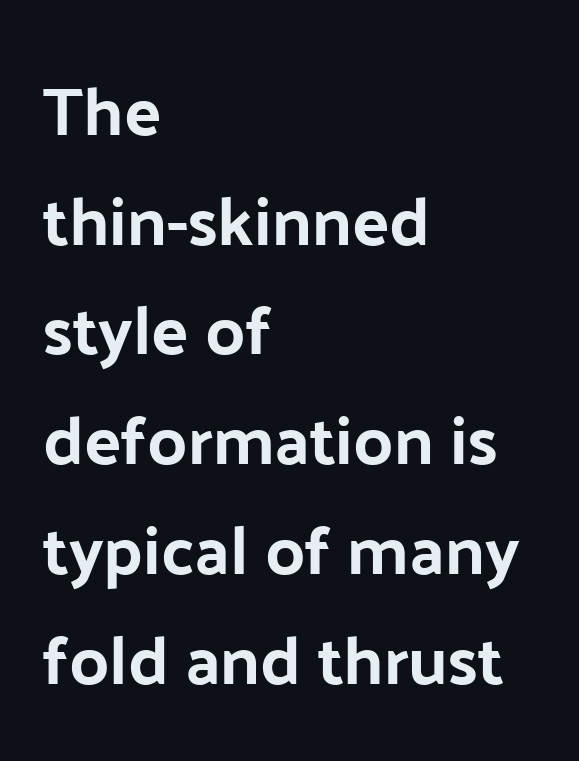
Q: Is the text bold? A: Yes.
Q: Is the text italic (slanted)? A: No, it is upright.
Q: Is the typeface a serif or a sans-serif typeface? A: Sans-serif.
Q: Is the text underlined? A: No.
Q: How is the paragraph aligned? A: Left-aligned.
Q: Is the spacing between letters normal or unusually wide? A: Normal.
Q: Is the spacing between lines tight, normal or loose? A: Normal.
Q: Width (condensed, normal, or wide)? A: Normal.
Q: Stroke contrast? A: Low.
Q: x-height? A: Medium.
Q: Monospaced? A: No.
